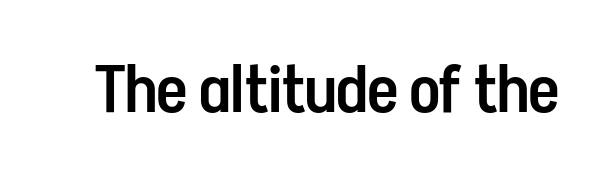
{"serif": "no", "italic": "no", "bold": "semi", "weight": "semibold", "width": "condensed", "stroke_contrast": "low", "x_height": "medium", "monospaced": "no", "underline": "no", "letter_spacing": "normal", "letter_spacing_em": 0.0, "glyph_px": 66}
